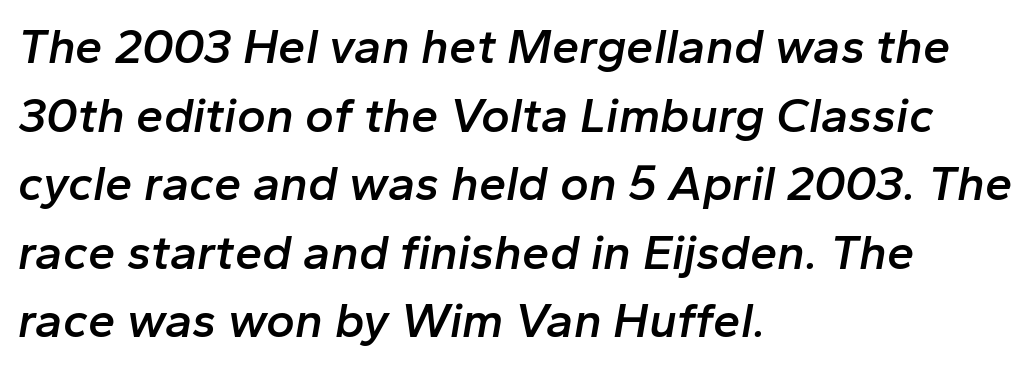
The image shows 49 px semibold type, italic (leaning right); set left-aligned, normal line spacing (1.4x), normal letter spacing, not underlined; low stroke contrast and a medium x-height.
